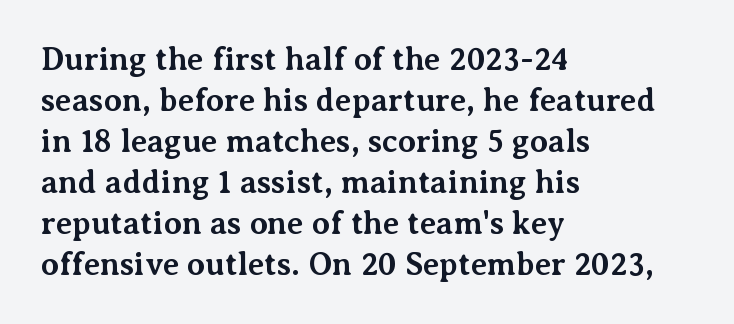
The image shows 32 px bold serif type, upright; set left-aligned, normal line spacing (1.28x), normal letter spacing, not underlined; medium stroke contrast and a medium x-height.
